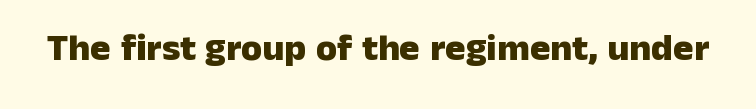
The image shows 38 px heavy sans-serif type, upright; set normal letter spacing, not underlined; low stroke contrast and a medium x-height.
